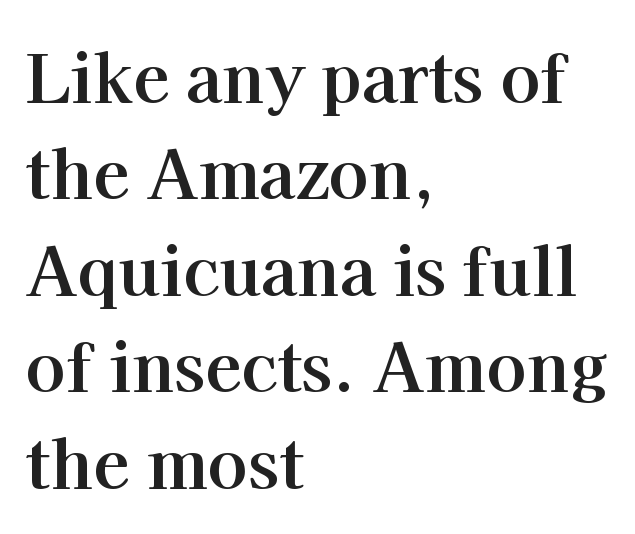
Compared with typical body copy, the letter spacing here is the same. Compared with a centered layout, this one pins lines to the left instead. The glyphs are unaccompanied by any horizontal stroke below them. This block has exactly the height ordinary leading produces. Every stem runs plumb, perpendicular to the baseline.
